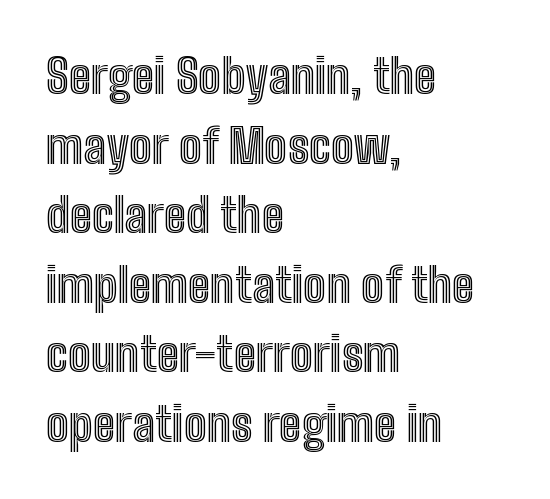
{"italic": "no", "width": "condensed", "x_height": "medium", "monospaced": "no", "underline": "no", "align": "left", "line_spacing": "normal", "line_spacing_ratio": 1.45, "letter_spacing": "normal", "letter_spacing_em": 0.0, "glyph_px": 48}
